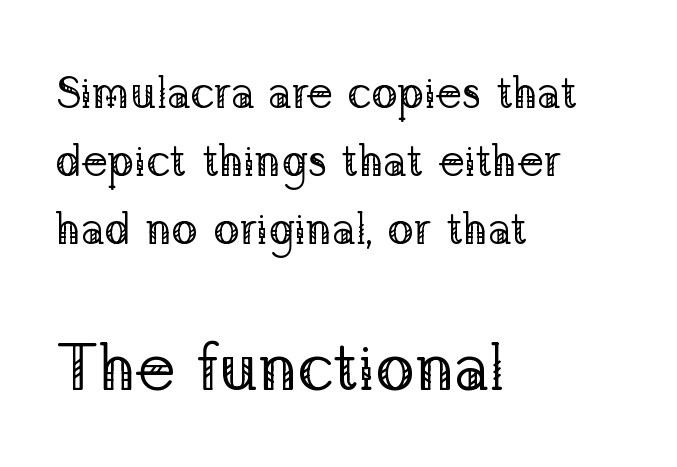
{"serif": "yes", "italic": "no", "bold": "no", "weight": "regular", "width": "normal", "stroke_contrast": "low", "x_height": "medium", "monospaced": "no", "underline": "no", "align": "left", "line_spacing": "normal", "line_spacing_ratio": 1.54, "letter_spacing": "normal", "letter_spacing_em": 0.0, "larger_block": "second", "size_ratio": 1.5, "glyph_px": 66}
